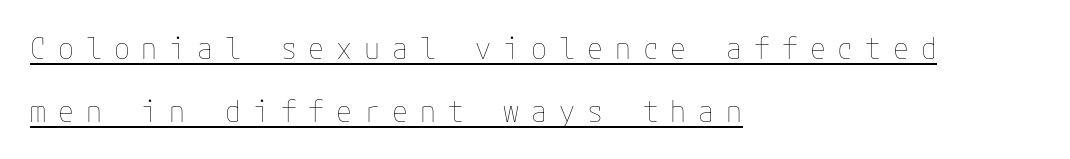
Each line starts at the same left margin while the right side varies. Stems and bowls with no extra thickness — not bold. Underlined type. The leading is generous, giving the passage an open texture. The line texture is sparse and dotted thanks to wide tracking. The lettering holds an erect, upright posture throughout.
